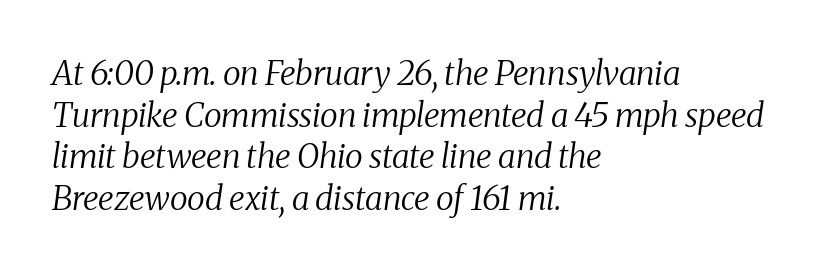
{"serif": "yes", "italic": "yes", "lean": "right", "slant_degrees": 8, "bold": "no", "weight": "regular", "width": "normal", "stroke_contrast": "medium", "x_height": "medium", "monospaced": "no", "underline": "no", "align": "left", "line_spacing": "normal", "line_spacing_ratio": 1.26, "letter_spacing": "normal", "letter_spacing_em": 0.0, "glyph_px": 33}
